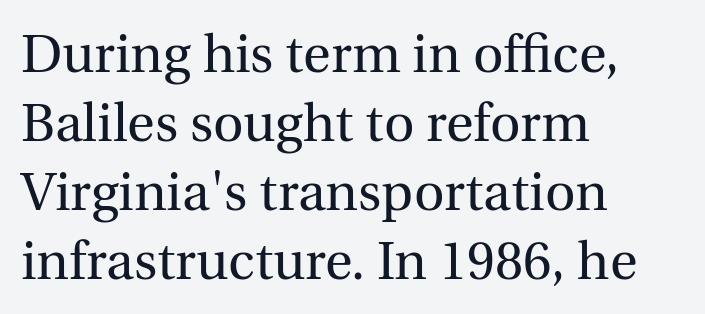
{"serif": "yes", "italic": "no", "bold": "no", "weight": "regular", "width": "normal", "x_height": "medium", "monospaced": "no", "underline": "no", "align": "left", "line_spacing": "normal", "line_spacing_ratio": 1.3, "letter_spacing": "normal", "letter_spacing_em": 0.0, "glyph_px": 53}
